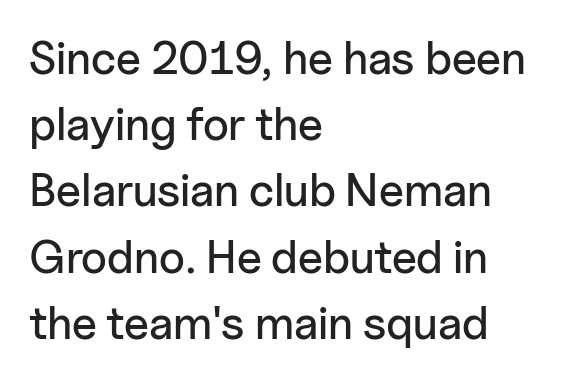
The image shows 46 px sans-serif type, upright; set left-aligned, normal line spacing (1.44x), normal letter spacing, not underlined; low stroke contrast and a medium x-height.
